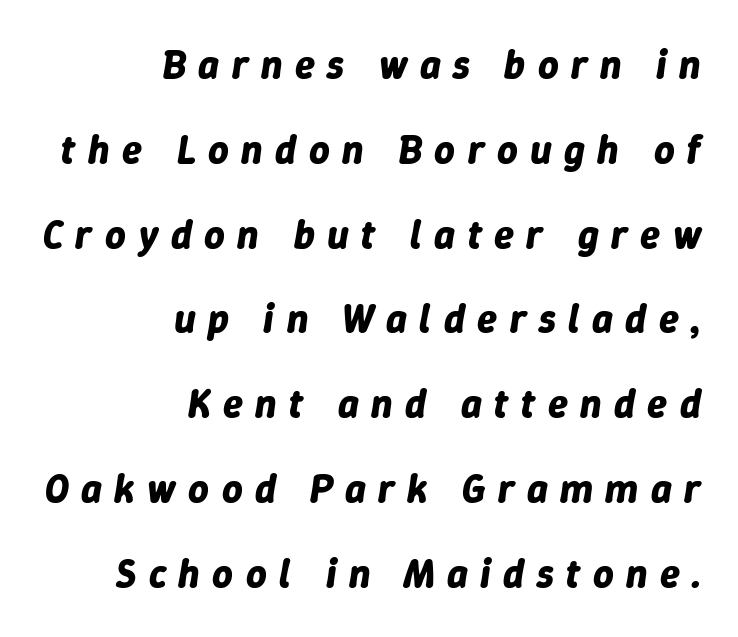
The image shows 40 px bold type, italic (leaning right); set right-aligned, loose line spacing (2.12x), unusually wide letter spacing (+0.31 em), not underlined; low stroke contrast and a medium x-height.
